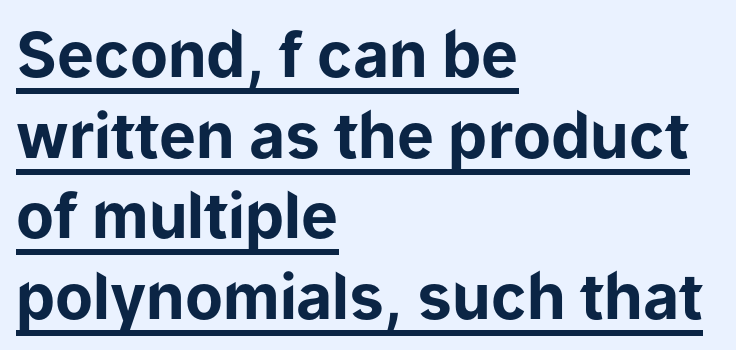
{"serif": "no", "italic": "no", "bold": "yes", "weight": "bold", "width": "normal", "stroke_contrast": "low", "x_height": "medium", "monospaced": "no", "underline": "yes", "align": "left", "line_spacing": "normal", "line_spacing_ratio": 1.3, "letter_spacing": "normal", "letter_spacing_em": 0.0, "glyph_px": 62}
